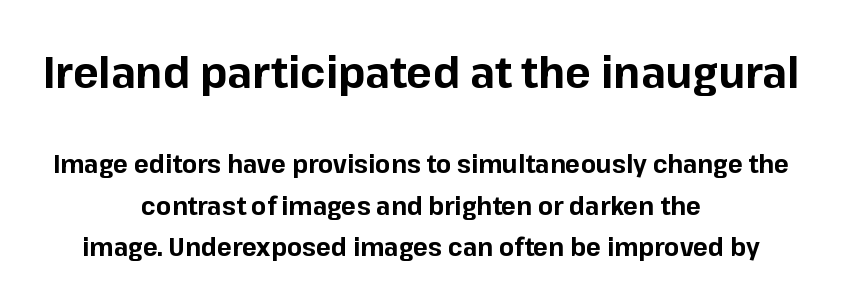
Think of a printed novel: that variable character pitch is what you see here. Rendered with straight, roman letterforms. Alignment: centered. The space beneath each line is pristine and unruled. Top chunk: large. Bottom chunk: small.
